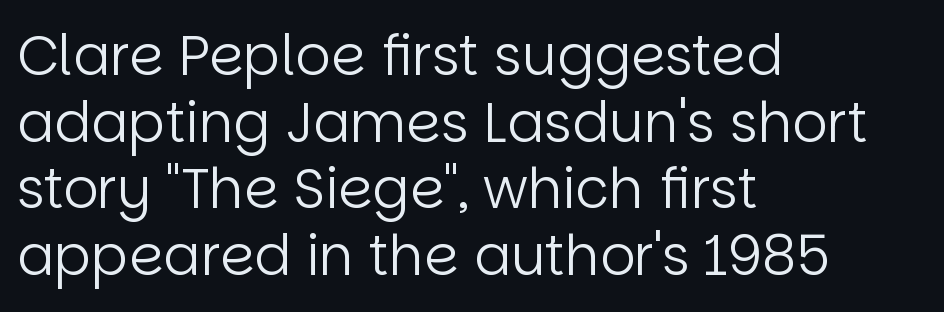
{"serif": "no", "italic": "no", "bold": "no", "weight": "regular", "width": "normal", "stroke_contrast": "low", "x_height": "large", "monospaced": "no", "underline": "no", "align": "left", "line_spacing_ratio": 1.21, "letter_spacing": "normal", "letter_spacing_em": 0.0, "glyph_px": 55}
